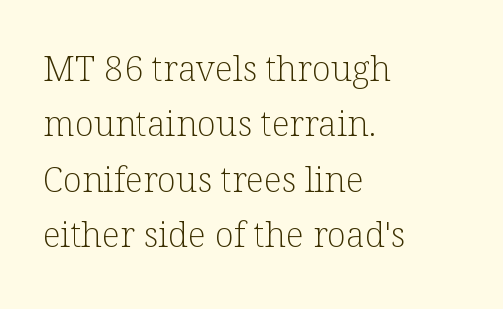
Q: Is the text bold? A: No.
Q: Is the text italic (slanted)? A: No, it is upright.
Q: Is the typeface a serif or a sans-serif typeface? A: Serif.
Q: Is the text underlined? A: No.
Q: How is the paragraph aligned? A: Left-aligned.
Q: Is the spacing between letters normal or unusually wide? A: Normal.
Q: Is the spacing between lines tight, normal or loose? A: Normal.
Q: Width (condensed, normal, or wide)? A: Normal.
Q: Stroke contrast? A: Low.
Q: x-height? A: Medium.
Q: Monospaced? A: No.
